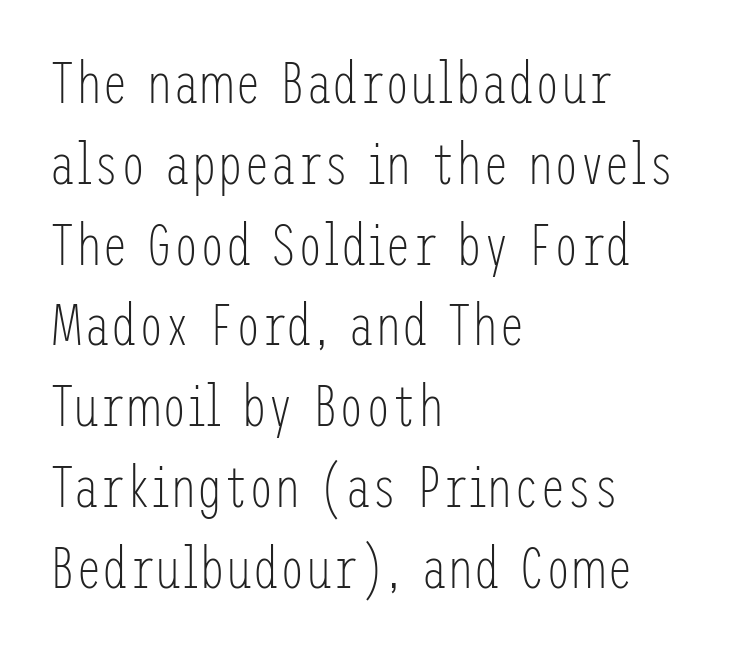
The image shows 59 px light, condensed sans-serif type, upright; set left-aligned, normal line spacing (1.37x), normal letter spacing, not underlined; low stroke contrast and a medium x-height.
